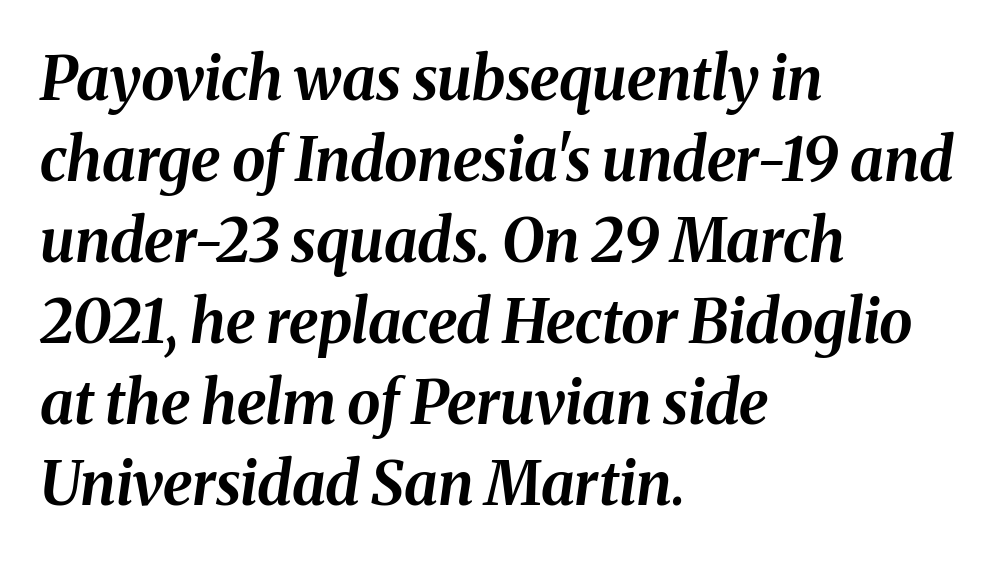
The image shows 60 px bold type, italic (leaning right); set left-aligned, normal line spacing (1.35x), normal letter spacing, not underlined; medium stroke contrast and a medium x-height.
